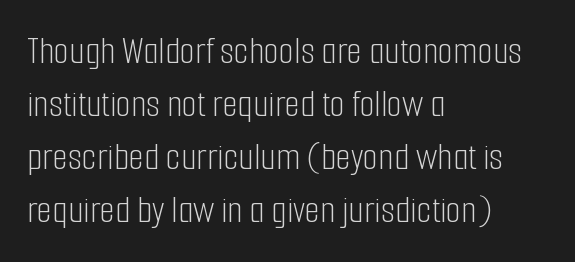
{"serif": "no", "italic": "no", "bold": "no", "weight": "light", "width": "condensed", "stroke_contrast": "low", "x_height": "medium", "monospaced": "no", "underline": "no", "align": "left", "line_spacing": "normal", "line_spacing_ratio": 1.36, "letter_spacing": "normal", "letter_spacing_em": 0.0, "glyph_px": 39}
